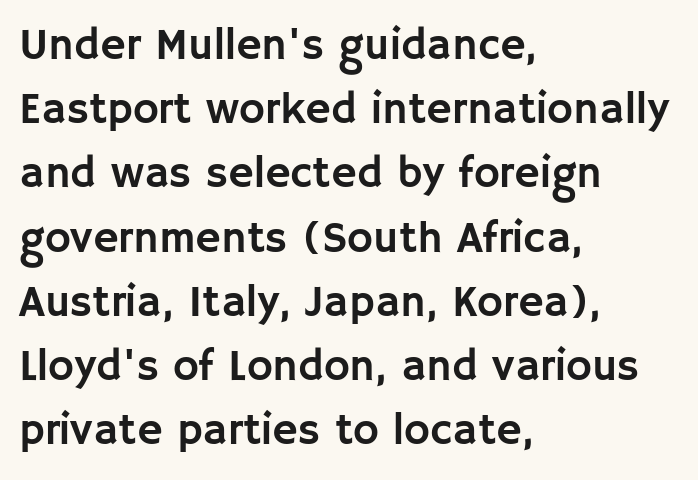
The image shows 44 px sans-serif type, upright; set left-aligned, normal line spacing (1.46x), normal letter spacing, not underlined; low stroke contrast and a large x-height.
